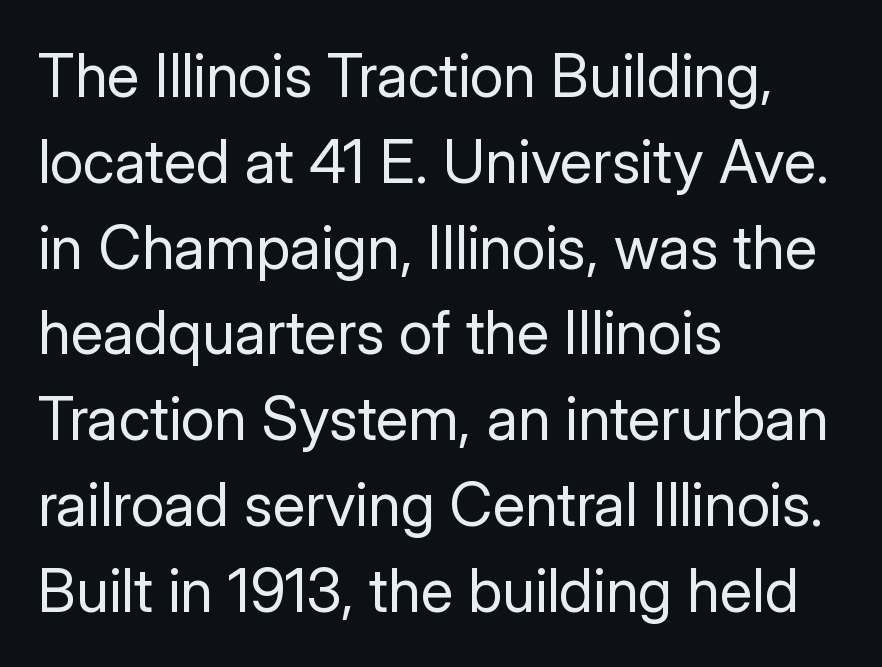
Short note: letters normally spaced. Type without underlining. Serifs: no, the terminals of the letterforms are clean. The font sits on the lighter half of the weight spectrum, regular included. Casual observation: everything's shoved over to the left. Summary of vertical rhythm: regular, with standard interline spacing.
